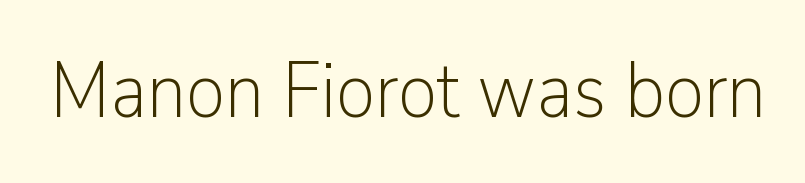
The image shows 78 px light sans-serif type, upright; set normal letter spacing, not underlined; low stroke contrast and a medium x-height.
